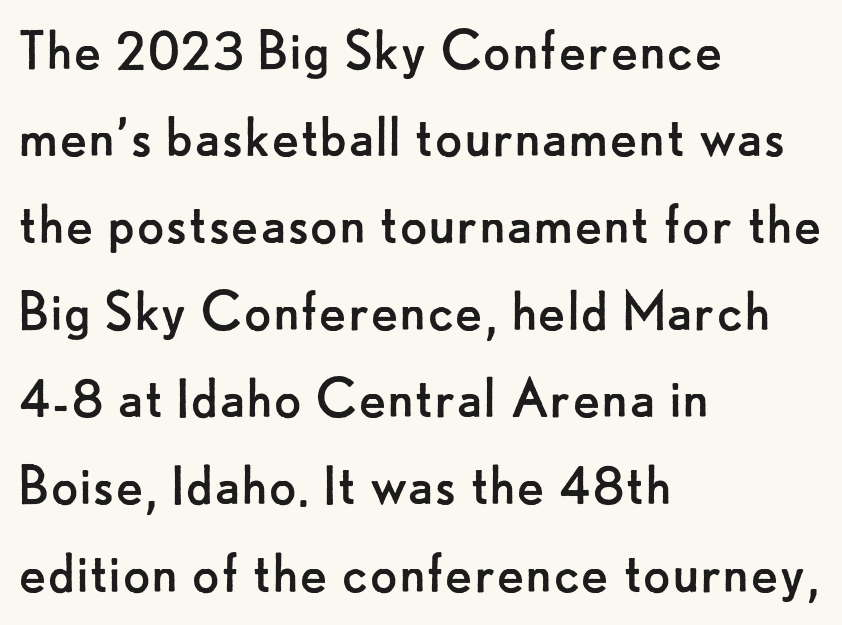
{"serif": "no", "italic": "no", "bold": "no", "weight": "regular", "width": "normal", "stroke_contrast": "low", "x_height": "small", "monospaced": "no", "underline": "no", "align": "left", "line_spacing": "normal", "line_spacing_ratio": 1.34, "letter_spacing": "normal", "letter_spacing_em": 0.0, "glyph_px": 65}
